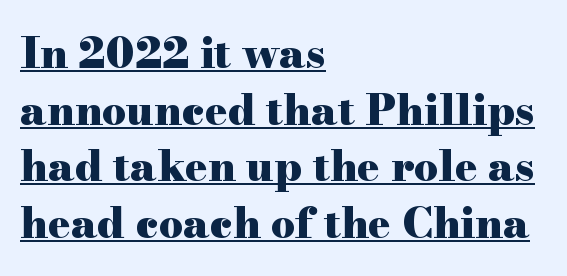
{"serif": "yes", "italic": "no", "bold": "yes", "weight": "heavy", "width": "wide", "stroke_contrast": "high", "x_height": "small", "monospaced": "no", "underline": "yes", "align": "left", "line_spacing": "normal", "line_spacing_ratio": 1.35, "letter_spacing": "normal", "letter_spacing_em": 0.0, "glyph_px": 42}
